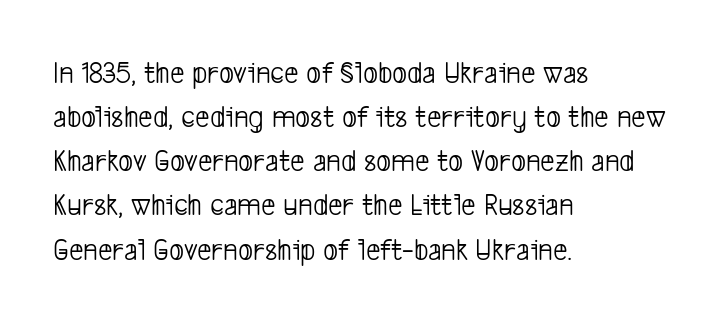
The image shows 32 px light, condensed sans-serif type; set left-aligned, normal line spacing (1.38x), normal letter spacing, not underlined; low stroke contrast and a medium x-height.
